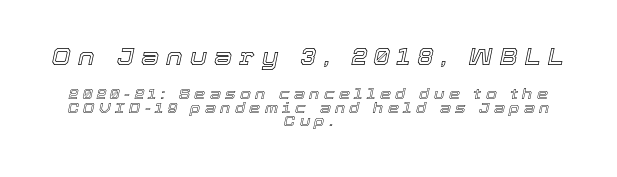
The image shows 23 px text type, italic (leaning right); set centered, tight line spacing (0.98x), unusually wide letter spacing (+0.31 em), not underlined; the first (top) block is 1.64x larger.
